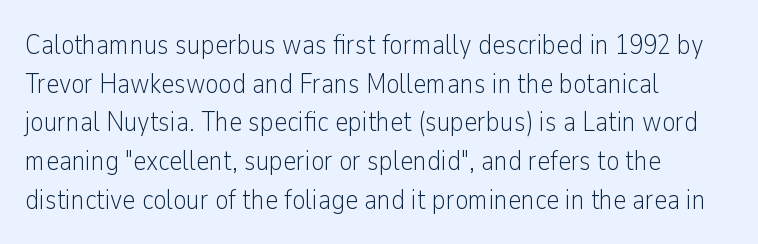
{"serif": "no", "italic": "no", "bold": "no", "weight": "light", "width": "condensed", "stroke_contrast": "low", "x_height": "medium", "monospaced": "no", "underline": "no", "align": "left", "line_spacing": "normal", "line_spacing_ratio": 1.38, "letter_spacing": "normal", "letter_spacing_em": 0.0, "glyph_px": 28}
